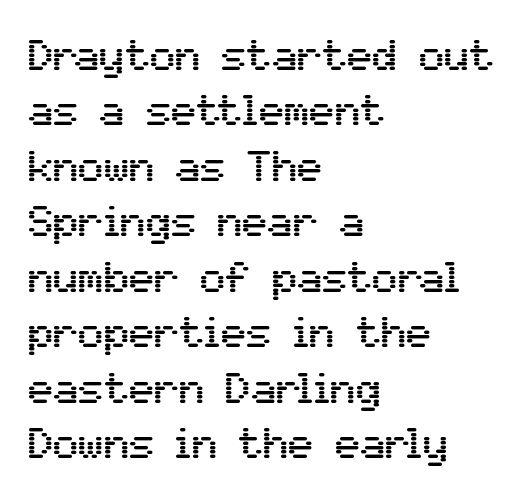
{"serif": "no", "italic": "no", "width": "normal", "stroke_contrast": "medium", "x_height": "medium", "monospaced": "no", "underline": "no", "align": "left", "line_spacing": "normal", "line_spacing_ratio": 1.32, "letter_spacing": "normal", "letter_spacing_em": 0.0, "glyph_px": 42}
